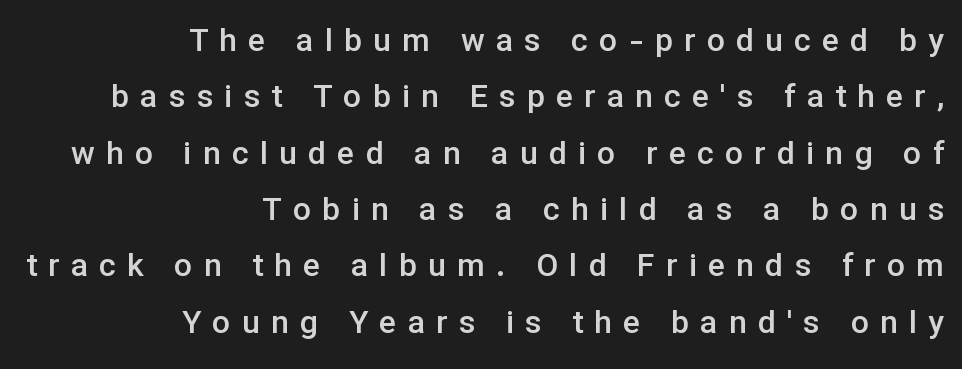
Q: Is the text bold? A: Semi-bold.
Q: Is the text italic (slanted)? A: No, it is upright.
Q: Is the typeface a serif or a sans-serif typeface? A: Sans-serif.
Q: Is the text underlined? A: No.
Q: How is the paragraph aligned? A: Right-aligned.
Q: Is the spacing between letters normal or unusually wide? A: Unusually wide.
Q: Width (condensed, normal, or wide)? A: Normal.
Q: Stroke contrast? A: Low.
Q: x-height? A: Medium.
Q: Monospaced? A: No.
